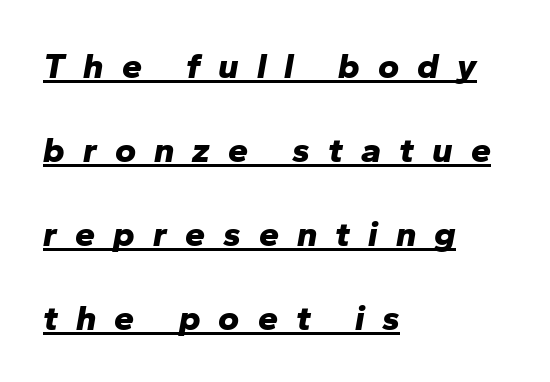
The image shows 36 px bold type, italic (leaning right); set left-aligned, loose line spacing (2.33x), unusually wide letter spacing (+0.5 em), underlined; low stroke contrast and a medium x-height.
